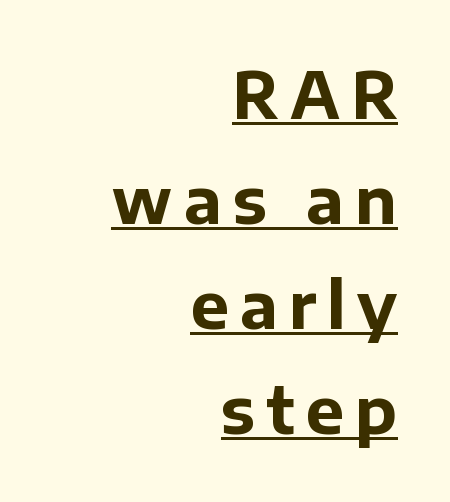
The image shows 64 px bold sans-serif type, upright; set right-aligned, normal line spacing (1.64x), underlined; low stroke contrast and a medium x-height.
